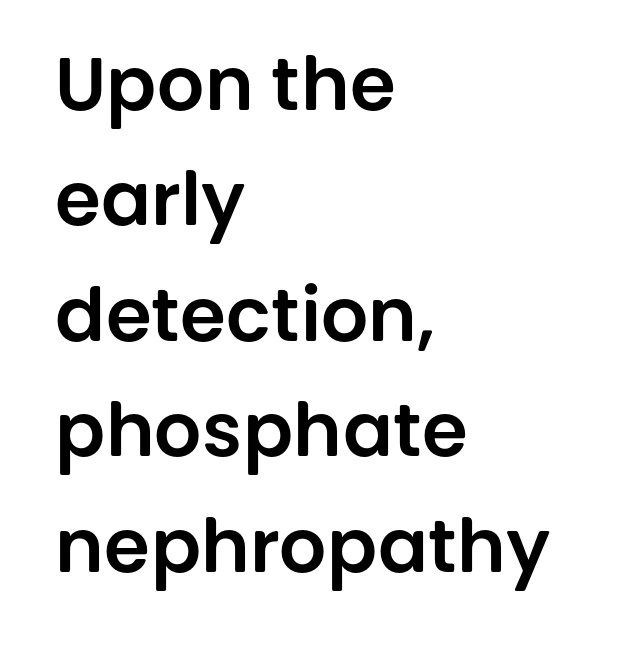
The image shows 74 px sans-serif type, upright; set left-aligned, normal line spacing (1.56x), normal letter spacing, not underlined; low stroke contrast and a large x-height.
